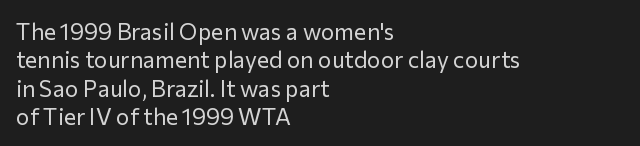
Nobody touched the tracking dial on this one. Visually the block forms a straight wall on the left and a jagged coastline on the right. Posture: upright roman. Beneath every word, the page is bare.
